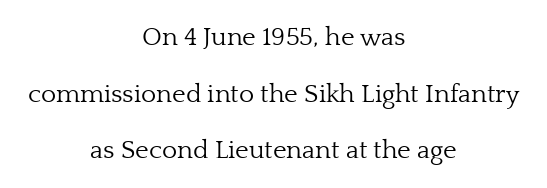
Q: Is the text bold? A: No.
Q: Is the text italic (slanted)? A: No, it is upright.
Q: Is the text underlined? A: No.
Q: How is the paragraph aligned? A: Centered.
Q: Is the spacing between letters normal or unusually wide? A: Normal.
Q: Is the spacing between lines tight, normal or loose? A: Loose.
